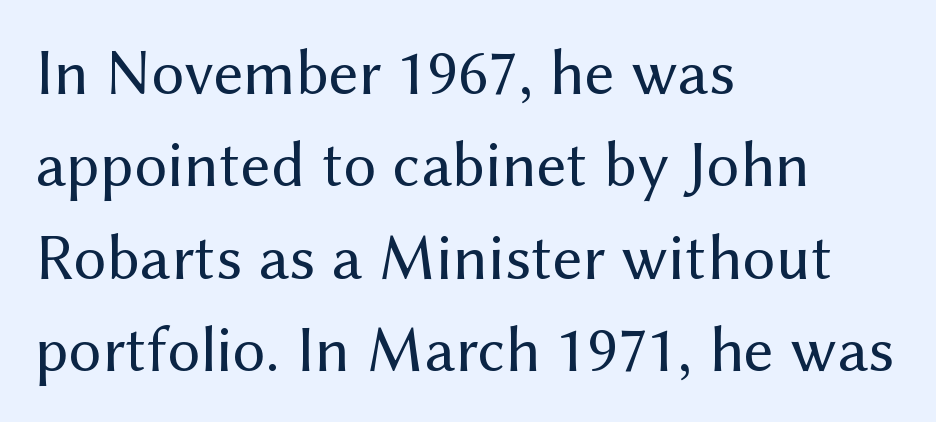
{"serif": "no", "italic": "no", "bold": "no", "weight": "regular", "width": "normal", "stroke_contrast": "medium", "x_height": "medium", "monospaced": "no", "underline": "no", "align": "left", "line_spacing": "normal", "line_spacing_ratio": 1.42, "letter_spacing": "normal", "letter_spacing_em": 0.0, "glyph_px": 65}
